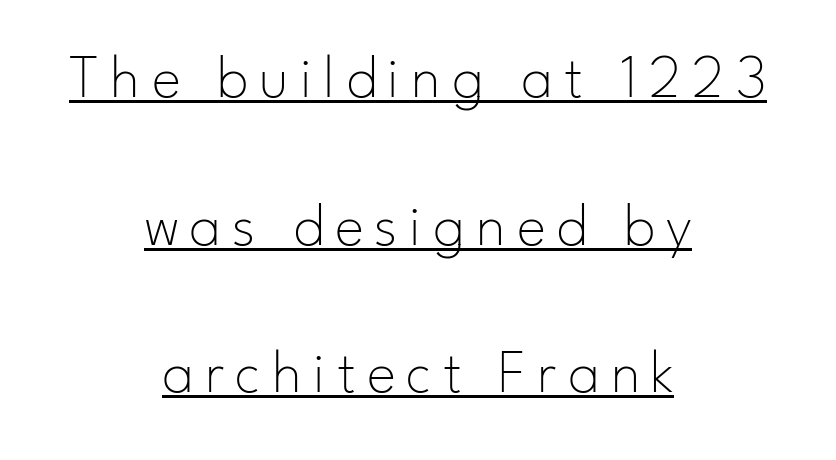
The image shows 62 px thin sans-serif type, upright; set centered, loose line spacing (2.38x), underlined; low stroke contrast and a small x-height.
